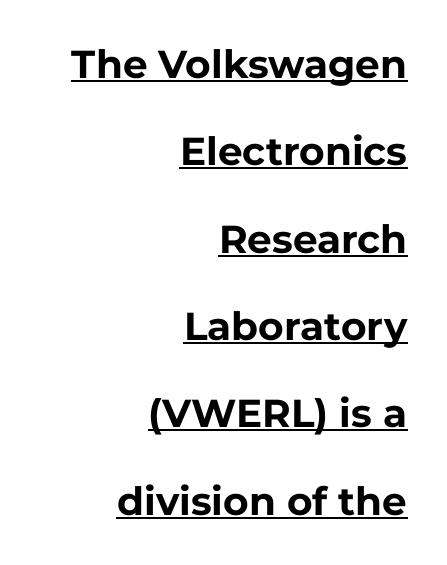
The image shows 39 px bold sans-serif type, upright; set right-aligned, loose line spacing (2.24x), normal letter spacing, underlined; low stroke contrast and a medium x-height.
